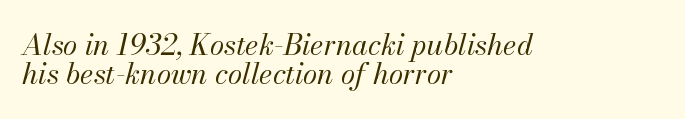
{"italic": "yes", "lean": "right", "slant_degrees": 13, "bold": "no", "weight": "regular", "width": "normal", "stroke_contrast": "medium", "x_height": "small", "monospaced": "no", "underline": "no", "align": "left", "line_spacing": "tight", "line_spacing_ratio": 1.01, "letter_spacing": "normal", "letter_spacing_em": 0.0, "glyph_px": 29}
